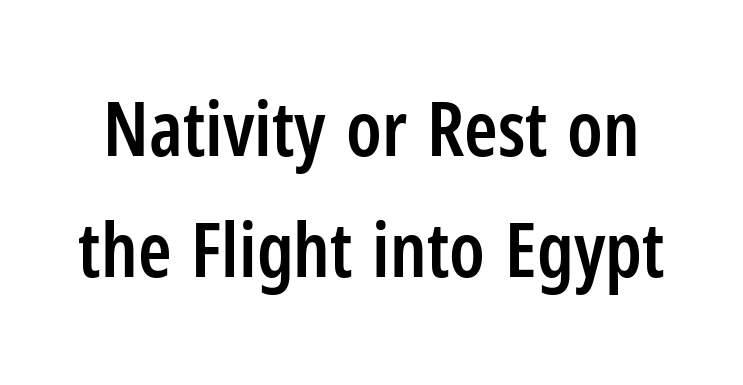
The image shows 76 px semibold, condensed sans-serif type, upright; set normal line spacing (1.59x), normal letter spacing, not underlined; low stroke contrast and a medium x-height.
